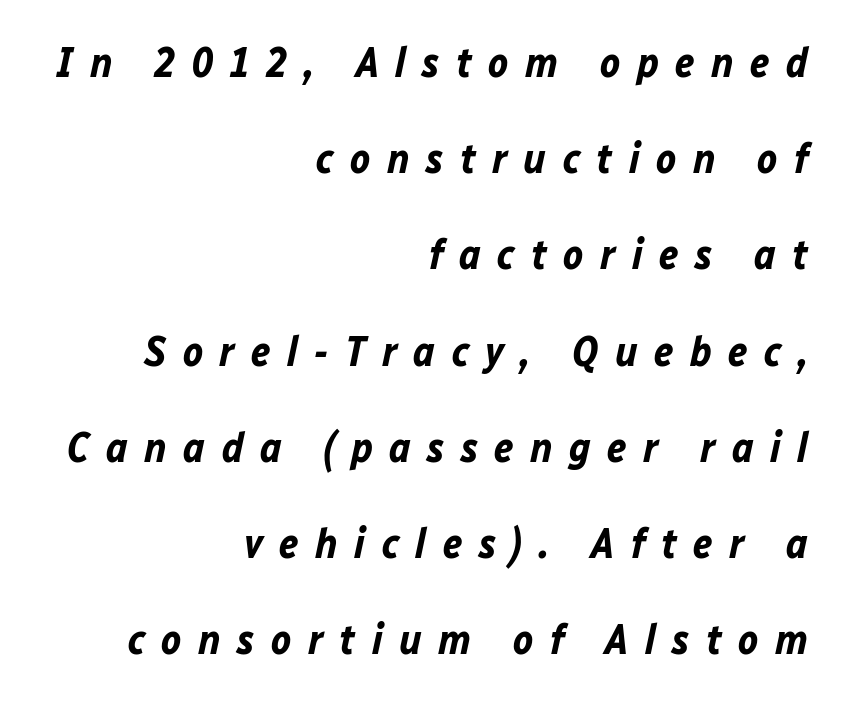
Heft: maximum for text — a bold. Right-aligned paragraph, ragged on the left. When letters slant like this, we call the style italic. A clean baseline with only descenders dipping below it. Do the characters align in a grid? No, the font is proportional.
